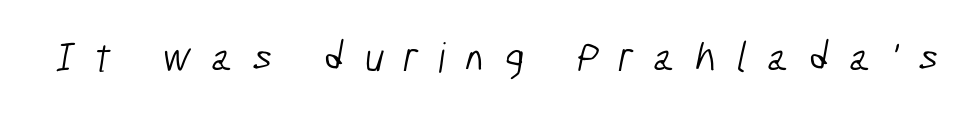
{"serif": "no", "bold": "no", "weight": "light", "width": "condensed", "stroke_contrast": "low", "x_height": "medium", "monospaced": "no", "underline": "no", "letter_spacing": "wide", "letter_spacing_em": 0.49, "glyph_px": 41}
